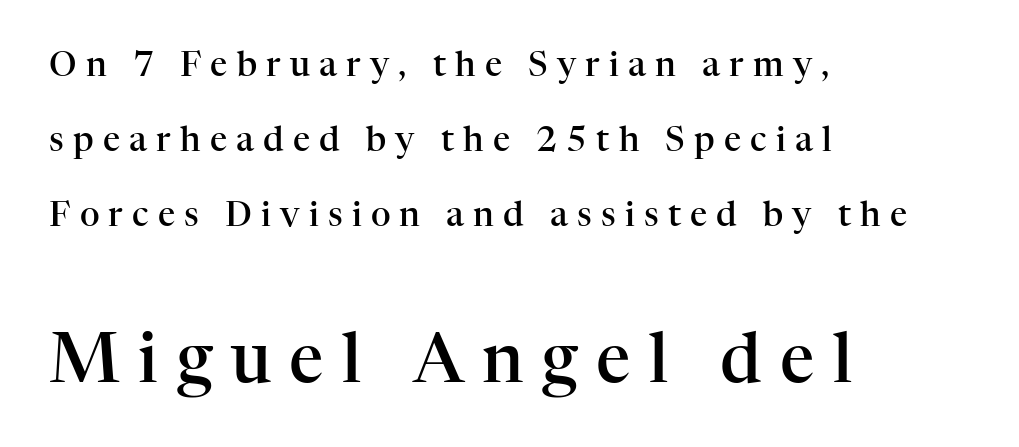
The image shows 68 px semibold serif type, upright; set left-aligned, loose line spacing (2.21x), unusually wide letter spacing (+0.27 em), not underlined; the second (bottom) block is 2.0x larger; high stroke contrast and a medium x-height.
